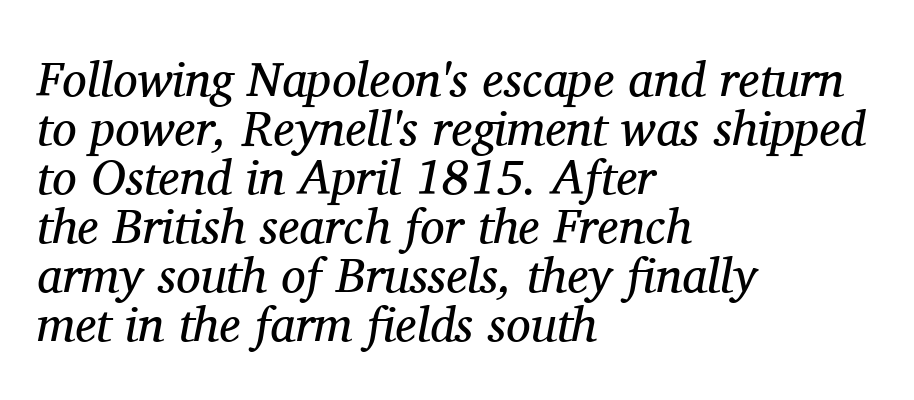
{"serif": "yes", "italic": "yes", "lean": "right", "slant_degrees": 11, "bold": "no", "weight": "regular", "width": "normal", "stroke_contrast": "medium", "x_height": "medium", "monospaced": "no", "underline": "no", "align": "left", "line_spacing": "tight", "line_spacing_ratio": 1.0, "letter_spacing": "normal", "letter_spacing_em": 0.0, "glyph_px": 49}
